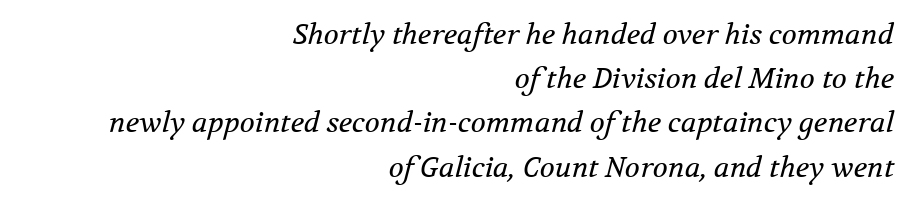
The image shows 28 px regular-weight serif type, italic (leaning right); set right-aligned, normal line spacing (1.58x), normal letter spacing, not underlined; medium stroke contrast and a medium x-height.
